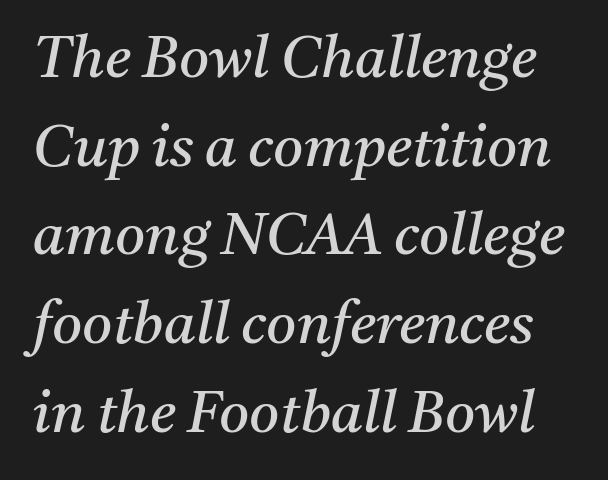
Leading matches the norm, producing a regular column. The passage shown is typed in a proportional face where columns would drift. Caption: standard tracking, unaltered. Designer's note — italics engaged. The strokes are not fattened; the text isn't bold. The gap between lines stays unmarked.
